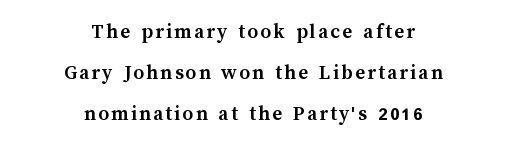
Q: Is the text bold? A: Yes.
Q: Is the text italic (slanted)? A: No, it is upright.
Q: Is the text underlined? A: No.
Q: How is the paragraph aligned? A: Centered.
Q: Is the spacing between lines tight, normal or loose? A: Loose.
